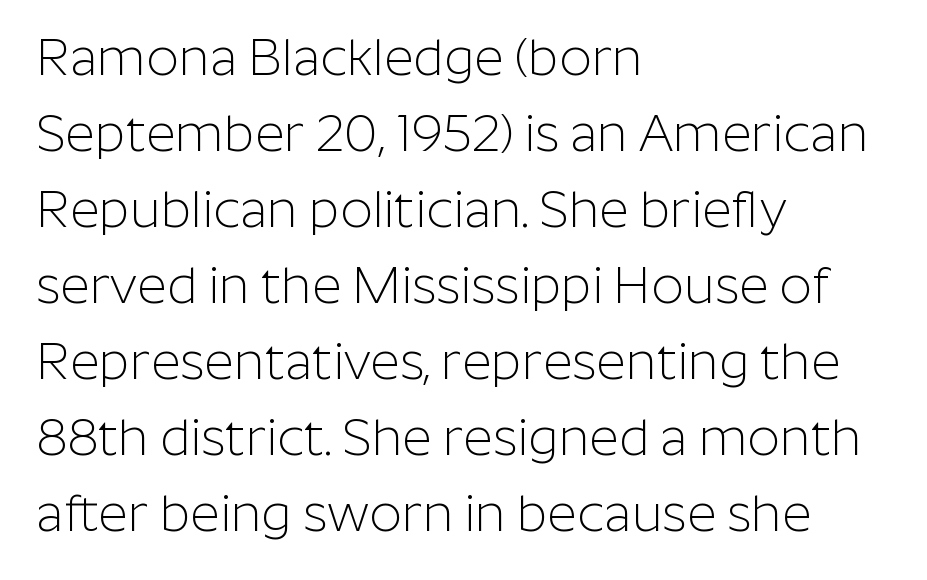
Q: Is the text bold? A: No.
Q: Is the text italic (slanted)? A: No, it is upright.
Q: Is the typeface a serif or a sans-serif typeface? A: Sans-serif.
Q: Is the text underlined? A: No.
Q: How is the paragraph aligned? A: Left-aligned.
Q: Is the spacing between letters normal or unusually wide? A: Normal.
Q: Is the spacing between lines tight, normal or loose? A: Normal.
Q: Width (condensed, normal, or wide)? A: Normal.
Q: Stroke contrast? A: Low.
Q: x-height? A: Medium.
Q: Monospaced? A: No.
